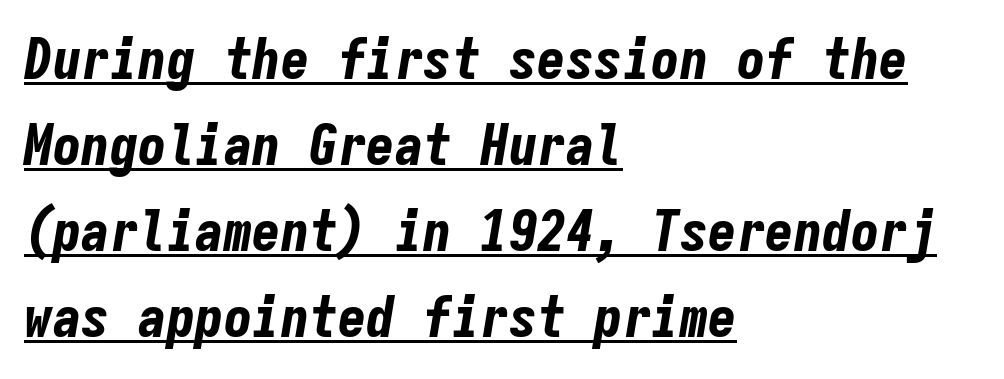
Notice how the passage keeps a crisp vertical edge on the left only. In terms of leading, this rendering sits right in the middle. Tracking value appears to be zero — textbook default spacing. The font is running at its bold setting. The face used here has a pronounced slope to its letters. Think of a typewriter: that constant character pitch is what you see here.
